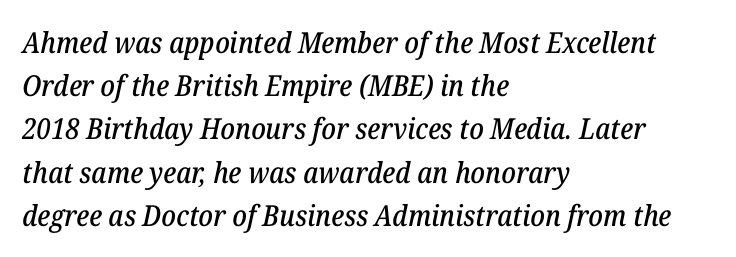
The setting favours the left margin, as ordinary paragraphs usually do. The space beneath each line is pristine and unruled. Here the designer chose a conventional face with non-uniform glyph widths. The designer left line spacing at the default.
